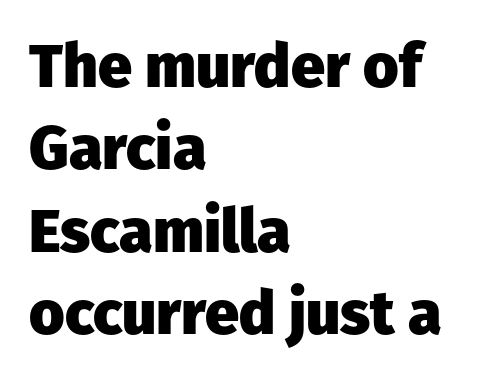
{"serif": "no", "italic": "no", "bold": "yes", "weight": "heavy", "width": "normal", "stroke_contrast": "low", "x_height": "medium", "monospaced": "no", "underline": "no", "align": "left", "line_spacing": "normal", "line_spacing_ratio": 1.35, "letter_spacing": "normal", "letter_spacing_em": 0.0, "glyph_px": 61}
